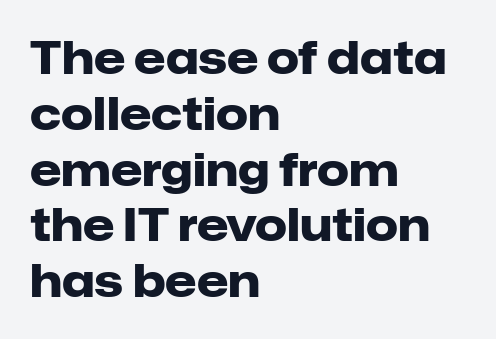
{"serif": "no", "italic": "no", "bold": "yes", "weight": "heavy", "width": "normal", "stroke_contrast": "low", "x_height": "medium", "monospaced": "no", "underline": "no", "align": "left", "line_spacing_ratio": 1.24, "letter_spacing": "normal", "letter_spacing_em": 0.0, "glyph_px": 45}
